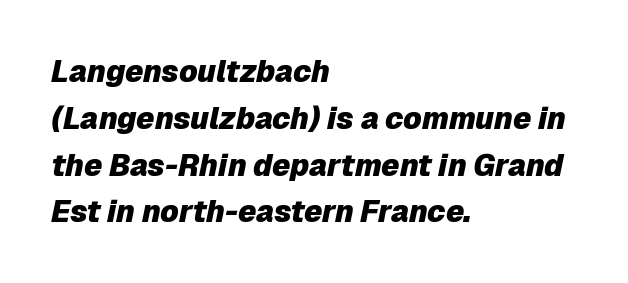
The image shows 30 px heavy type, italic (leaning right); set left-aligned, normal line spacing (1.56x), normal letter spacing, not underlined; low stroke contrast and a medium x-height.
